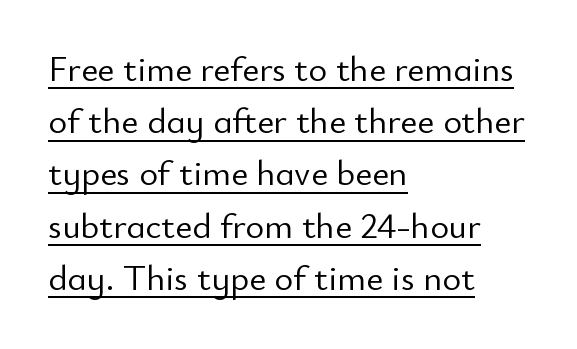
Every character sits straight up, as roman type does. Short and long lines alike share a common starting point at left. Is this a sans? Yes — the strokes have no serifs. Between one letter and the next there's only the usual sliver of space. Spacing verdict: proportional, widths tailored to each character. Notice how a bar underscores the lettering throughout.
